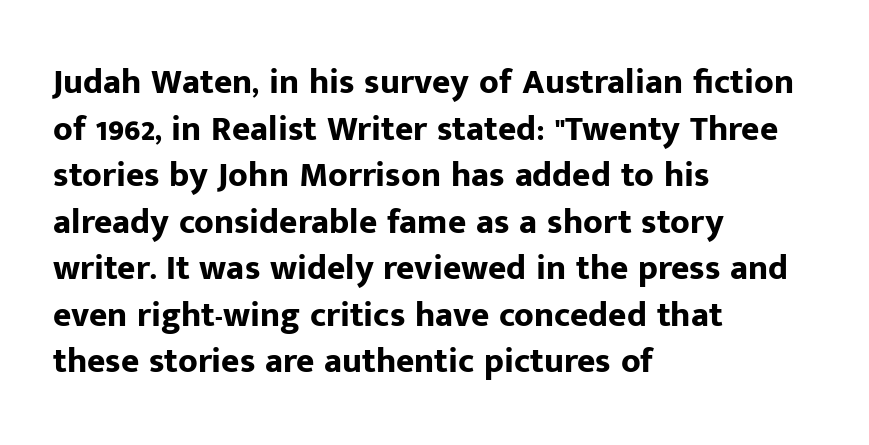
{"serif": "no", "italic": "no", "bold": "yes", "weight": "bold", "width": "normal", "stroke_contrast": "low", "x_height": "medium", "monospaced": "no", "underline": "no", "align": "left", "line_spacing": "normal", "line_spacing_ratio": 1.33, "letter_spacing": "normal", "letter_spacing_em": 0.0, "glyph_px": 35}
